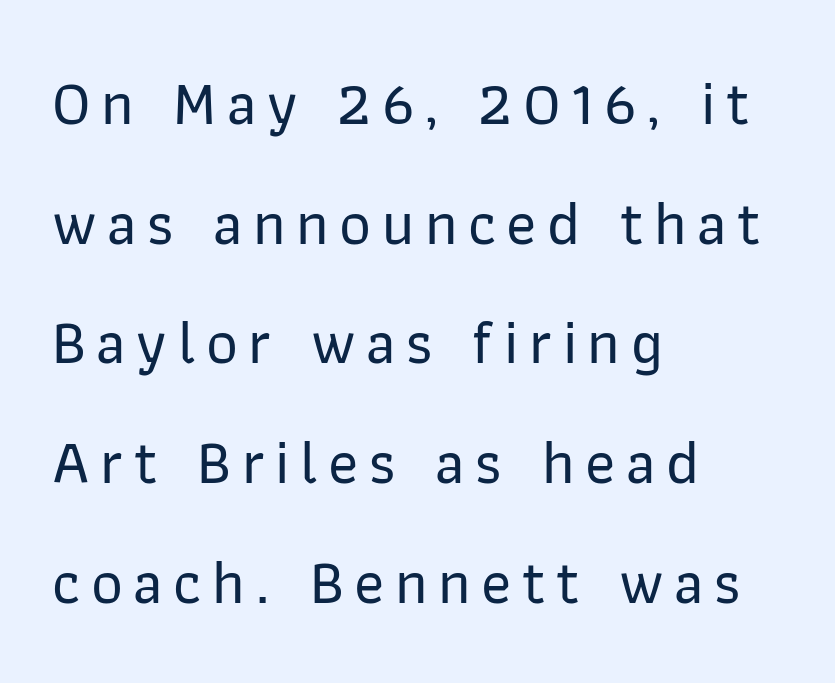
Q: Is the text italic (slanted)? A: No, it is upright.
Q: Is the typeface a serif or a sans-serif typeface? A: Sans-serif.
Q: Is the text underlined? A: No.
Q: How is the paragraph aligned? A: Left-aligned.
Q: Is the spacing between lines tight, normal or loose? A: Loose.
Q: Width (condensed, normal, or wide)? A: Normal.
Q: Stroke contrast? A: Low.
Q: x-height? A: Medium.
Q: Monospaced? A: No.
